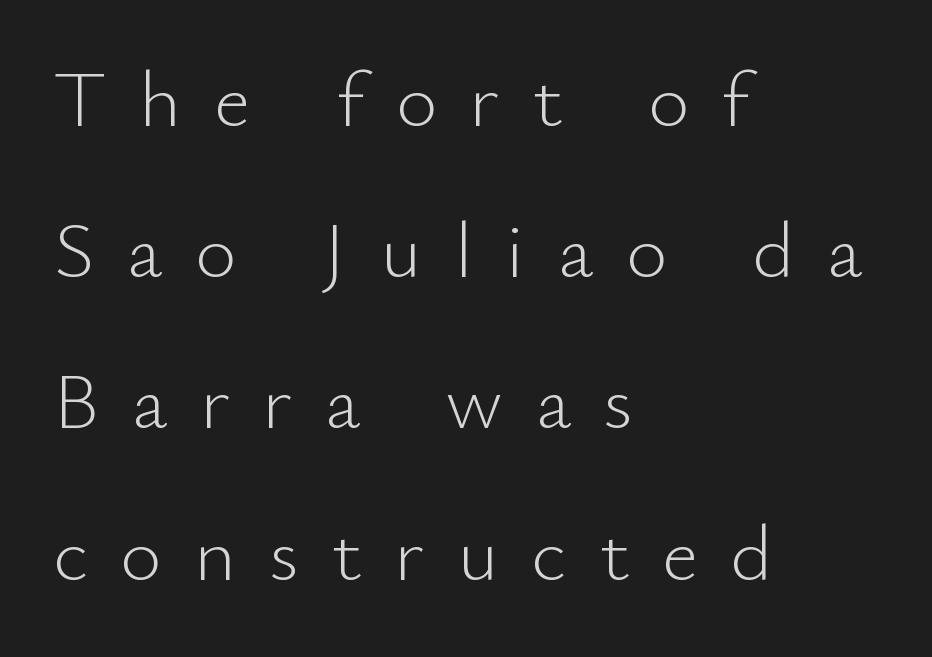
{"serif": "no", "italic": "no", "bold": "no", "weight": "light", "width": "normal", "stroke_contrast": "low", "x_height": "small", "monospaced": "no", "underline": "no", "align": "left", "line_spacing_ratio": 1.89, "letter_spacing": "wide", "letter_spacing_em": 0.41, "glyph_px": 80}
